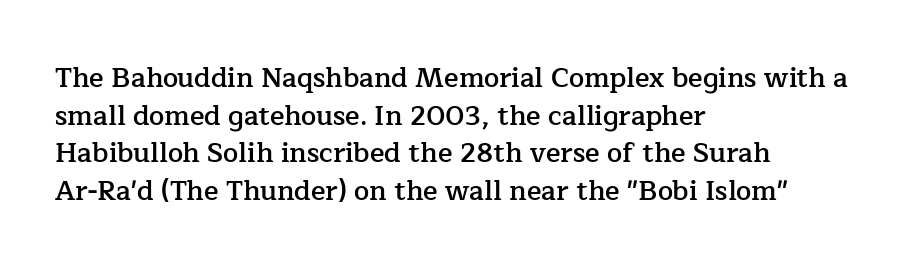
Q: Is the text bold? A: Semi-bold.
Q: Is the text italic (slanted)? A: No, it is upright.
Q: Is the text underlined? A: No.
Q: How is the paragraph aligned? A: Left-aligned.
Q: Is the spacing between letters normal or unusually wide? A: Normal.
Q: Is the spacing between lines tight, normal or loose? A: Normal.
